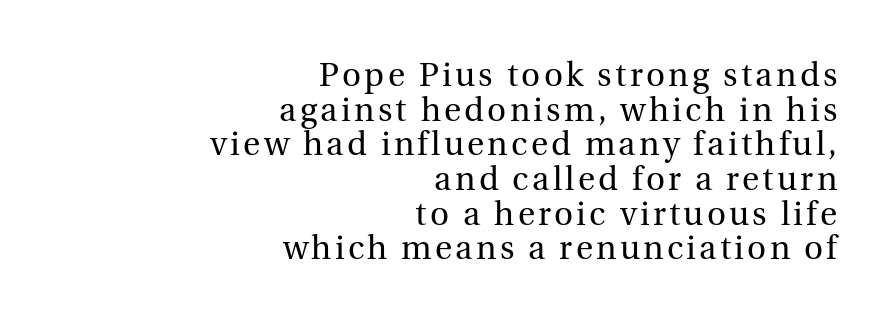
The image shows 33 px regular-weight serif type, upright; set right-aligned, tight line spacing (1.05x), not underlined; a medium x-height.
